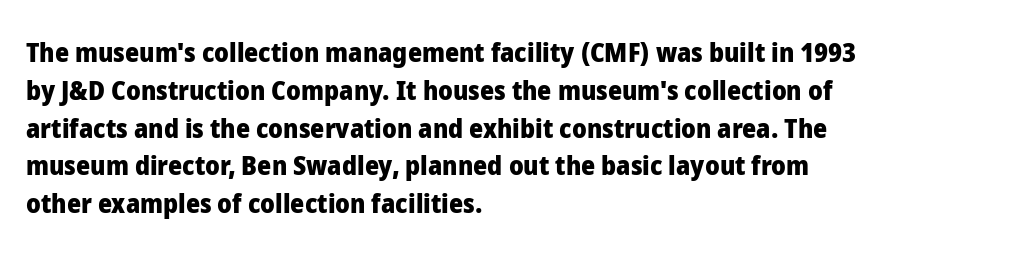
Line spacing here is normal. The baseline area is clear. This sample uses an upright cut, with every glyph sitting square on the baseline. These lines keep a tight, regular rhythm from letter to letter. Line beginnings align vertically; line endings do not.
